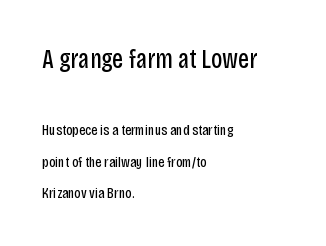
The image shows 27 px text type, upright; set left-aligned, loose line spacing (2.12x), normal letter spacing, not underlined; the first (top) block is 1.8x larger.
